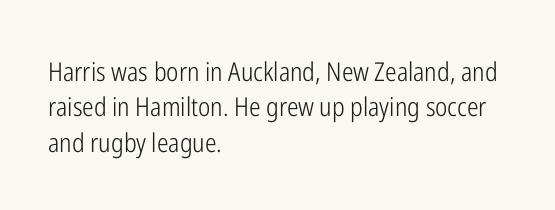
The image shows 26 px text type, upright; set left-aligned, normal line spacing (1.36x), normal letter spacing, not underlined.
